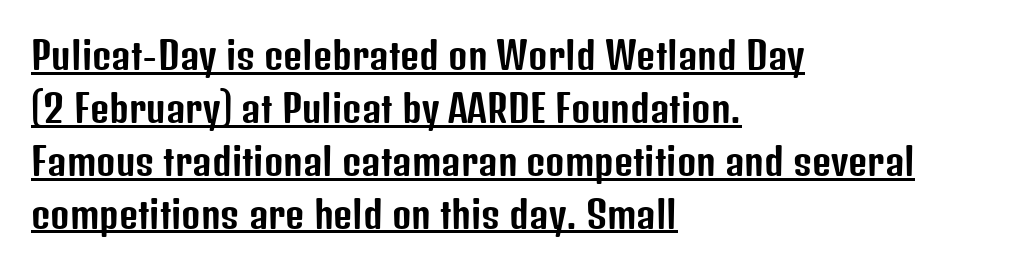
The paragraph has a hard left edge and a soft right edge. Caption: lettering with a line underneath. This sample uses plain, unmodified letter spacing. Proportional: the letters do not fall into vertical columns. This rendering employs a face without finishing strokes, i.e., a sans-serif.
